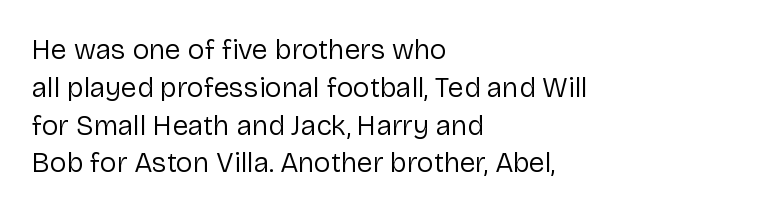
The image shows 28 px regular-weight sans-serif type, upright; set left-aligned, normal line spacing (1.35x), normal letter spacing, not underlined; low stroke contrast and a medium x-height.
